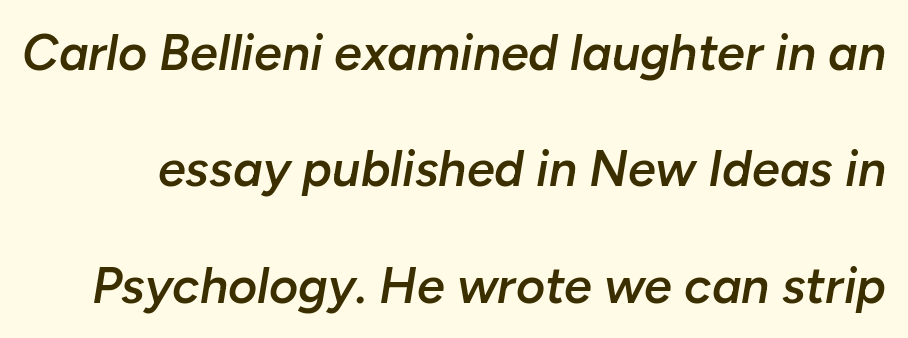
Q: Is the text bold? A: Semi-bold.
Q: Is the text italic (slanted)? A: Yes, it leans right by about 10 degrees.
Q: Is the text underlined? A: No.
Q: Is the spacing between letters normal or unusually wide? A: Normal.
Q: Is the spacing between lines tight, normal or loose? A: Loose.
Q: Width (condensed, normal, or wide)? A: Normal.
Q: Stroke contrast? A: Low.
Q: x-height? A: Medium.
Q: Monospaced? A: No.
